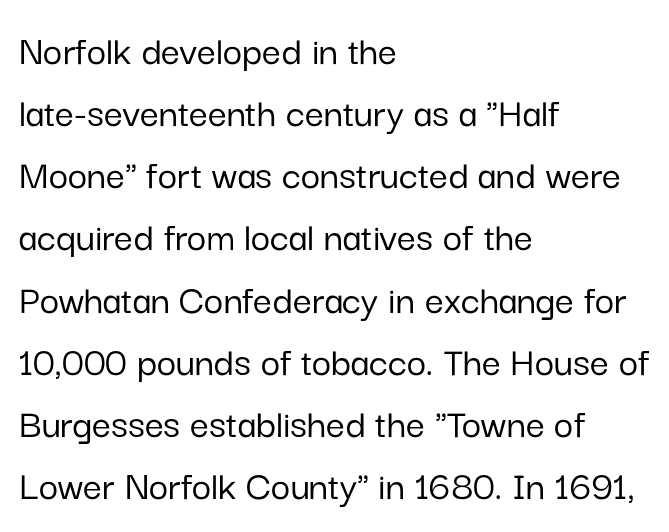
{"serif": "no", "italic": "no", "width": "normal", "stroke_contrast": "low", "x_height": "medium", "monospaced": "no", "underline": "no", "align": "left", "line_spacing": "normal", "line_spacing_ratio": 1.48, "letter_spacing": "normal", "letter_spacing_em": 0.0, "glyph_px": 42}
